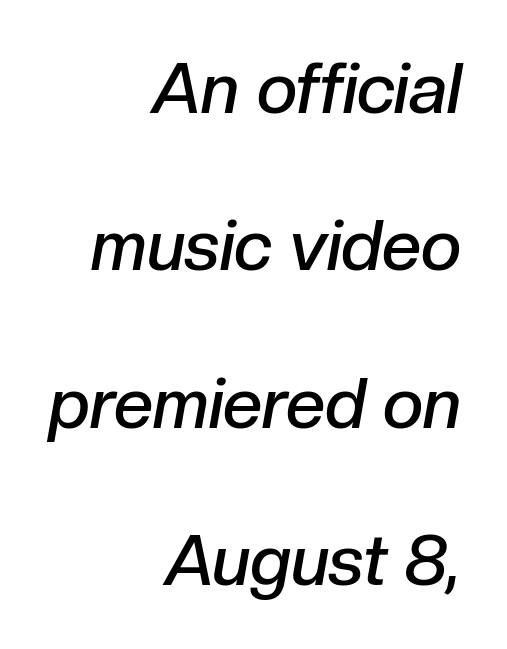
The image shows 70 px semibold type, italic (leaning right); set right-aligned, loose line spacing (2.25x), normal letter spacing, not underlined; low stroke contrast and a medium x-height.
